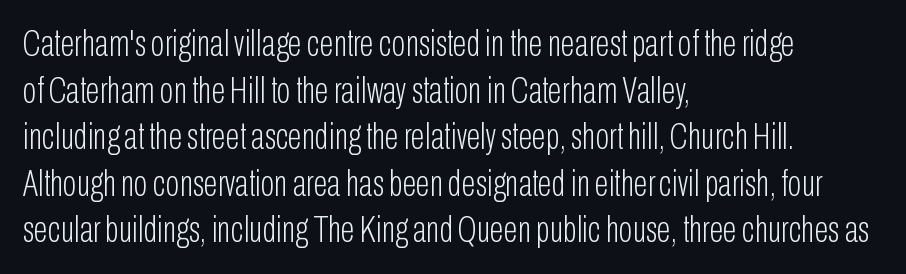
How would I describe the line gaps? Plain and ordinary. The characters display no serif detailing; their extremities are plain. Compared with a centered layout, this one pins lines to the left instead. You could call the tracking neutral — neither tight nor loose. The weight would be labelled regular, book, light, or lighter still. No word sits above an underline.
